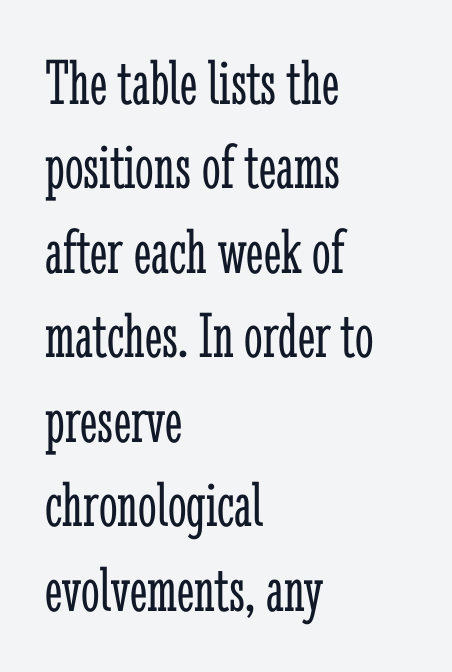
No extra ink here — the face is not bold. Typographically, this falls in the serif category. These lines are set flush left with a ragged right edge. Quick note: not italic, upright.
